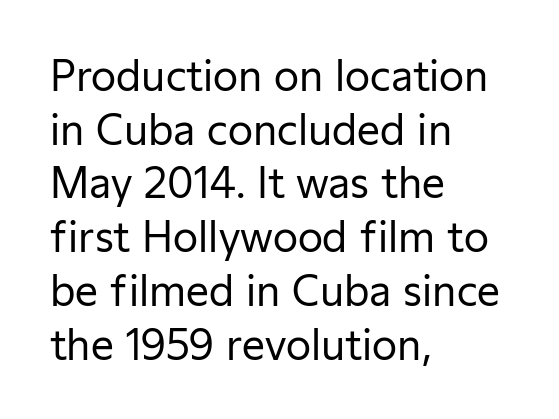
The image shows 41 px regular-weight sans-serif type, upright; set left-aligned, normal line spacing (1.31x), normal letter spacing, not underlined; low stroke contrast and a medium x-height.
